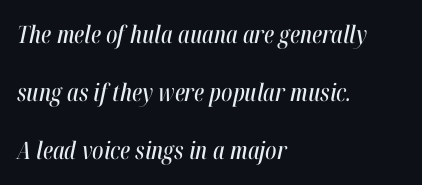
The image shows 24 px text type, italic (leaning right); set left-aligned, loose line spacing (2.42x), normal letter spacing, not underlined.
